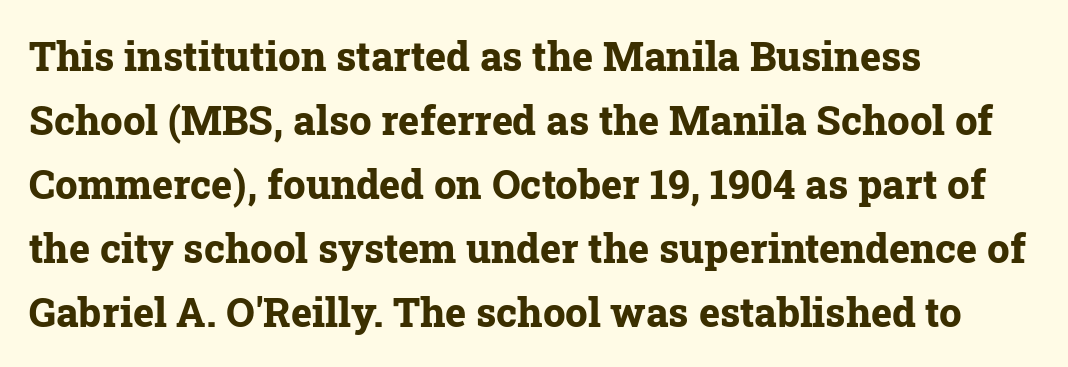
Is there any slant? The stems are plumb. The line-height multiplier appears to be the usual default. Character widths vary here, with narrow letters taking less room than wide ones. The foot of each line stays bare and open.
